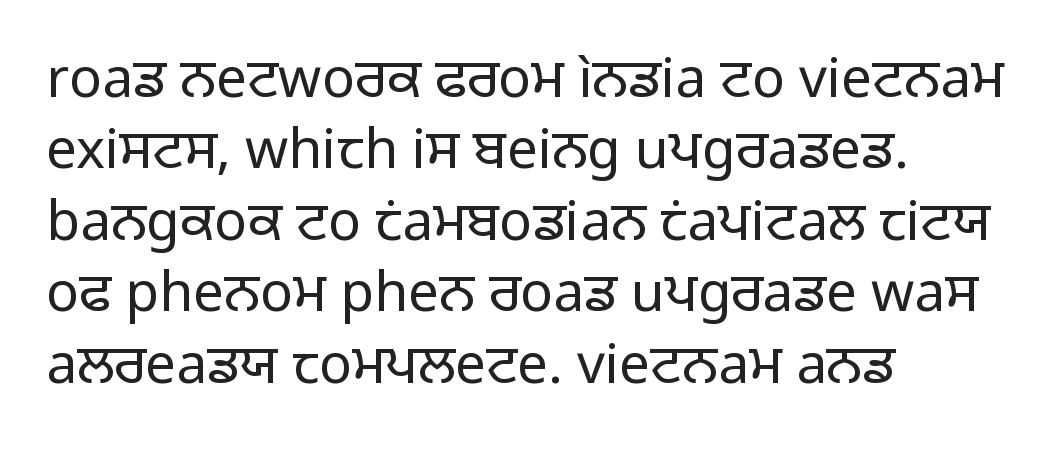
The image shows 55 px regular-weight sans-serif type, upright; set left-aligned, normal line spacing (1.3x), normal letter spacing, not underlined; low stroke contrast and a medium x-height.
